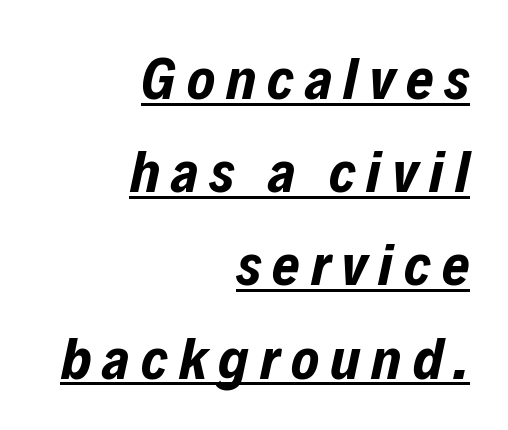
{"italic": "yes", "lean": "right", "slant_degrees": 12, "bold": "yes", "weight": "bold", "width": "condensed", "stroke_contrast": "low", "x_height": "medium", "monospaced": "no", "underline": "yes", "align": "right", "line_spacing": "normal", "line_spacing_ratio": 1.58, "glyph_px": 59}
